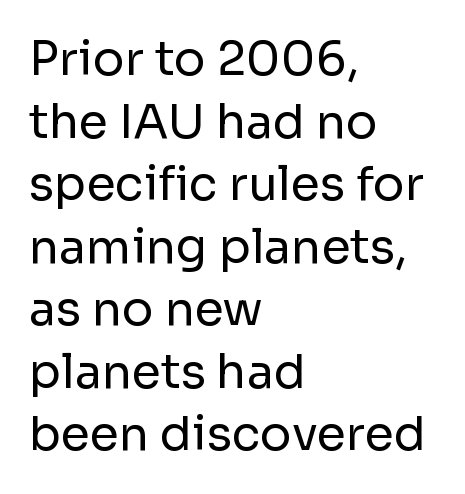
The image shows 47 px regular-weight sans-serif type, upright; set left-aligned, normal line spacing (1.33x), normal letter spacing, not underlined; low stroke contrast and a medium x-height.
